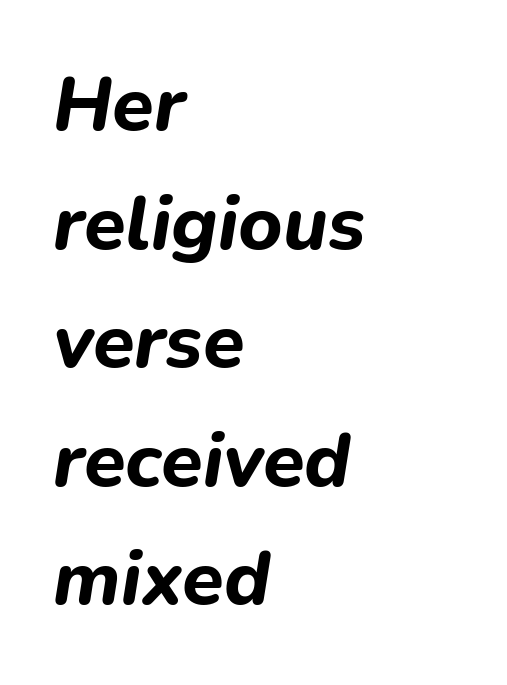
Strong, thick strokes mark this as bold type. A typesetter would call this proportional, since set widths differ per character. A student would call this left alignment; a typographer would say flush left, rag right. Regular leading. This sample uses plain, unmodified letter spacing.
